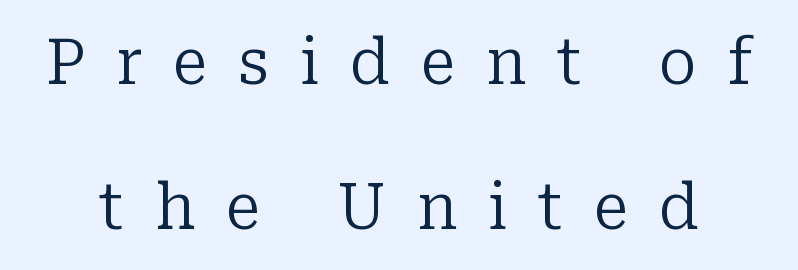
Q: Is the text bold? A: No.
Q: Is the text italic (slanted)? A: No, it is upright.
Q: Is the typeface a serif or a sans-serif typeface? A: Serif.
Q: Is the text underlined? A: No.
Q: Is the spacing between letters normal or unusually wide? A: Unusually wide.
Q: Is the spacing between lines tight, normal or loose? A: Loose.
Q: Width (condensed, normal, or wide)? A: Normal.
Q: Stroke contrast? A: Low.
Q: x-height? A: Medium.
Q: Monospaced? A: No.
